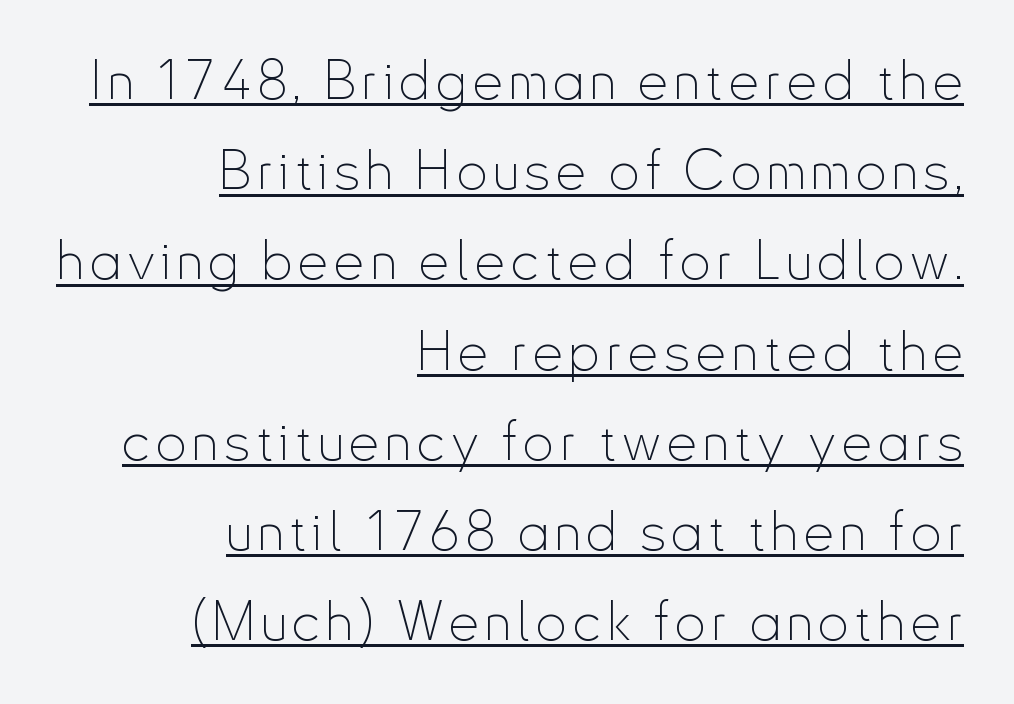
Q: Is the text bold? A: No.
Q: Is the text italic (slanted)? A: No, it is upright.
Q: Is the typeface a serif or a sans-serif typeface? A: Sans-serif.
Q: Is the text underlined? A: Yes.
Q: How is the paragraph aligned? A: Right-aligned.
Q: Is the spacing between lines tight, normal or loose? A: Normal.
Q: Width (condensed, normal, or wide)? A: Condensed.
Q: Stroke contrast? A: Low.
Q: x-height? A: Small.
Q: Monospaced? A: No.
